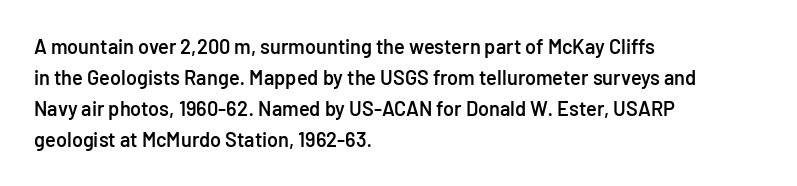
The image shows 20 px text type, upright; set left-aligned, normal line spacing (1.55x), normal letter spacing, not underlined.
